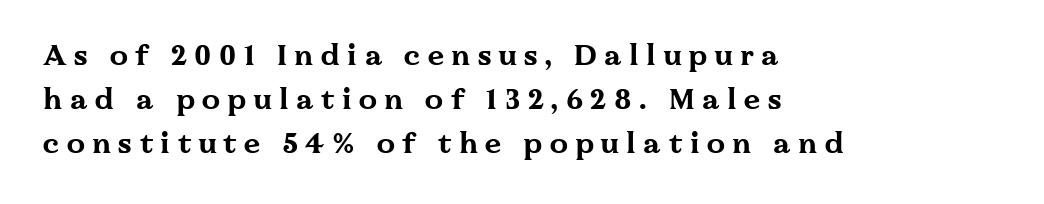
The image shows 29 px bold, wide serif type, upright; set left-aligned, normal line spacing (1.51x), unusually wide letter spacing (+0.26 em), not underlined; medium stroke contrast and a medium x-height.
